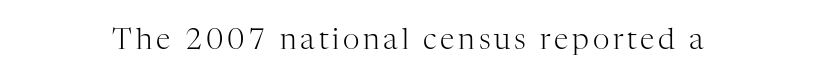
{"serif": "yes", "italic": "no", "bold": "no", "weight": "light", "width": "normal", "stroke_contrast": "high", "x_height": "medium", "monospaced": "no", "underline": "no", "glyph_px": 29}
